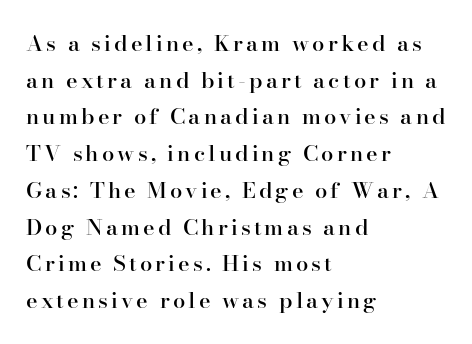
Q: Is the text bold? A: Semi-bold.
Q: Is the text italic (slanted)? A: No, it is upright.
Q: Is the text underlined? A: No.
Q: How is the paragraph aligned? A: Left-aligned.
Q: Is the spacing between lines tight, normal or loose? A: Normal.
